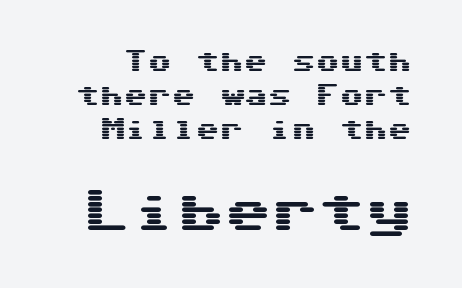
The letters sit at their default tracking, neither squeezed nor spread. This sample uses a sans-serif face. Does the lettering tilt? It doesn't — this is upright. Look at the glyph heights: the lower group is clearly the bigger setting.
